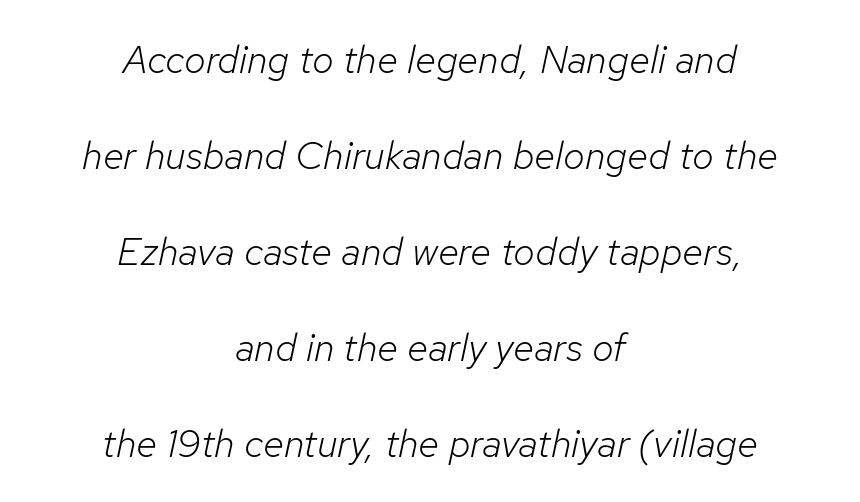
{"italic": "yes", "lean": "right", "slant_degrees": 12, "bold": "no", "weight": "light", "width": "normal", "stroke_contrast": "low", "x_height": "medium", "monospaced": "no", "underline": "no", "align": "center", "line_spacing": "loose", "line_spacing_ratio": 2.46, "letter_spacing": "normal", "letter_spacing_em": 0.0, "glyph_px": 39}
